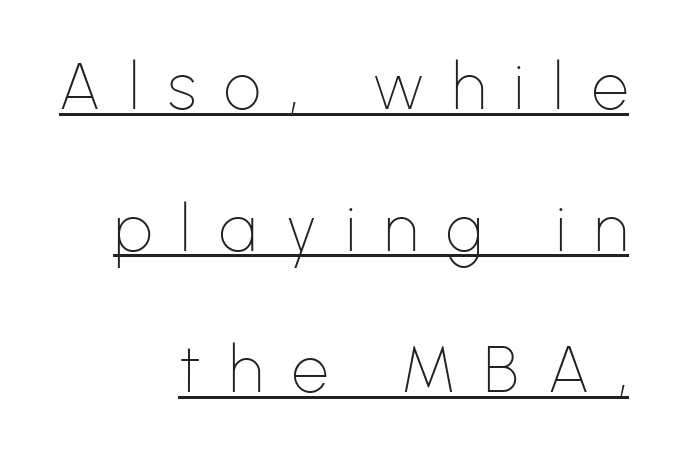
Q: Is the text bold? A: No.
Q: Is the text italic (slanted)? A: No, it is upright.
Q: Is the typeface a serif or a sans-serif typeface? A: Sans-serif.
Q: Is the text underlined? A: Yes.
Q: How is the paragraph aligned? A: Right-aligned.
Q: Is the spacing between letters normal or unusually wide? A: Unusually wide.
Q: Is the spacing between lines tight, normal or loose? A: Loose.
Q: Width (condensed, normal, or wide)? A: Normal.
Q: Stroke contrast? A: Low.
Q: x-height? A: Medium.
Q: Monospaced? A: No.
